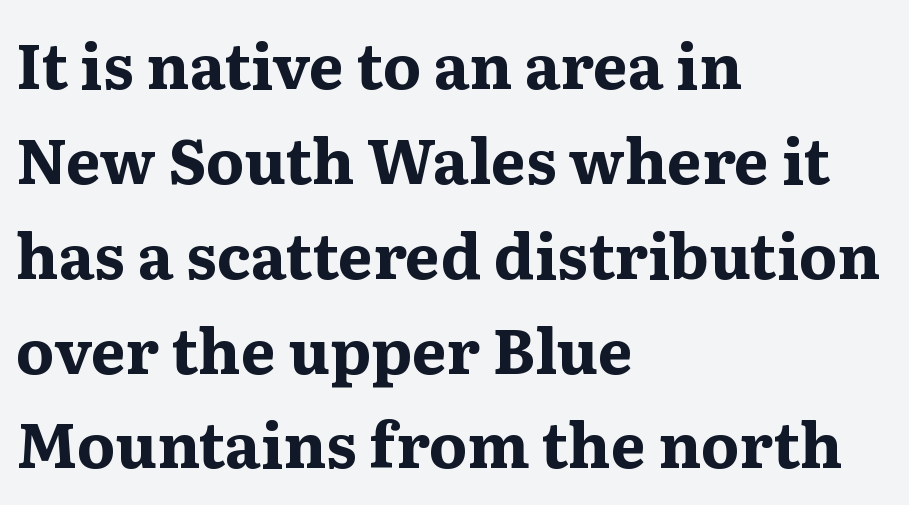
{"serif": "yes", "italic": "no", "bold": "yes", "weight": "bold", "width": "wide", "stroke_contrast": "medium", "x_height": "medium", "monospaced": "no", "underline": "no", "align": "left", "line_spacing": "normal", "line_spacing_ratio": 1.53, "letter_spacing": "normal", "letter_spacing_em": 0.0, "glyph_px": 62}
